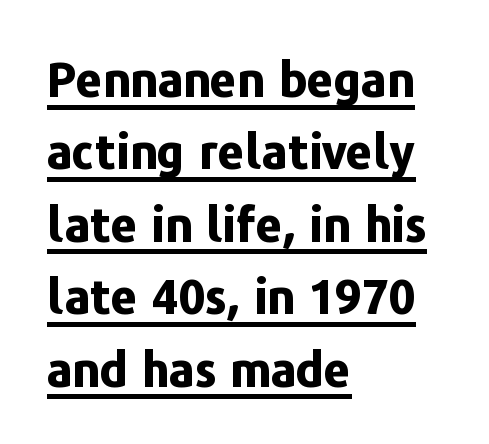
Q: Is the text bold? A: Yes.
Q: Is the text italic (slanted)? A: No, it is upright.
Q: Is the typeface a serif or a sans-serif typeface? A: Sans-serif.
Q: Is the text underlined? A: Yes.
Q: How is the paragraph aligned? A: Left-aligned.
Q: Is the spacing between letters normal or unusually wide? A: Normal.
Q: Is the spacing between lines tight, normal or loose? A: Normal.
Q: Width (condensed, normal, or wide)? A: Normal.
Q: Stroke contrast? A: Low.
Q: x-height? A: Medium.
Q: Monospaced? A: No.
